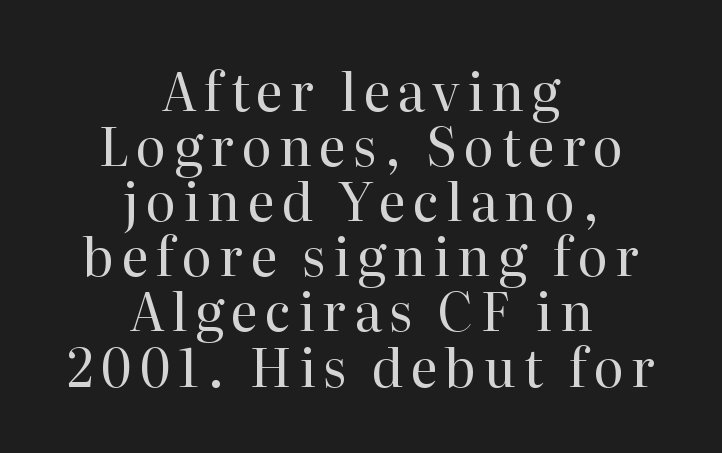
The image shows 52 px regular-weight serif type, upright; set centered, tight line spacing (1.06x), not underlined; high stroke contrast and a medium x-height.
